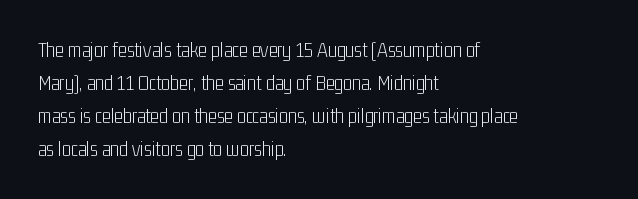
No italicization has been applied; the sample stays upright. This rendering features lettering with no underline. Summary of weight: not heavy and not bold. The typesetter chose a ragged-right arrangement here. The vertical gap from one line to the next is medium.
